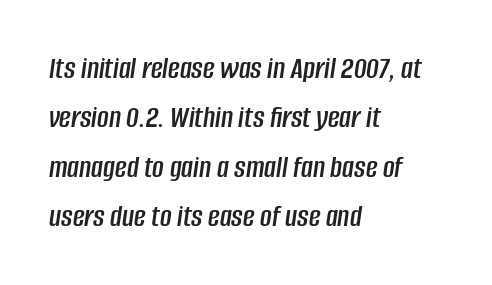
The strip under each line holds only bare page. Italic: yes, the glyphs are oblique. Looks like regular typesetting: each glyph gets only the width it needs. The horizontal fit of the characters is conventional and even. The designer left line spacing at the default.
